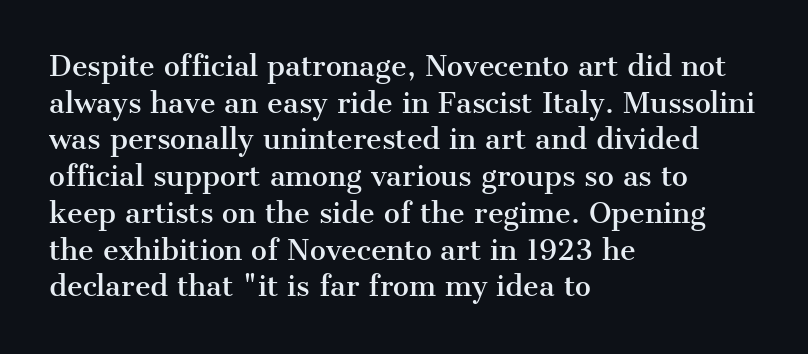
The image shows 27 px text type, upright; set left-aligned, normal line spacing (1.36x), normal letter spacing, not underlined.
